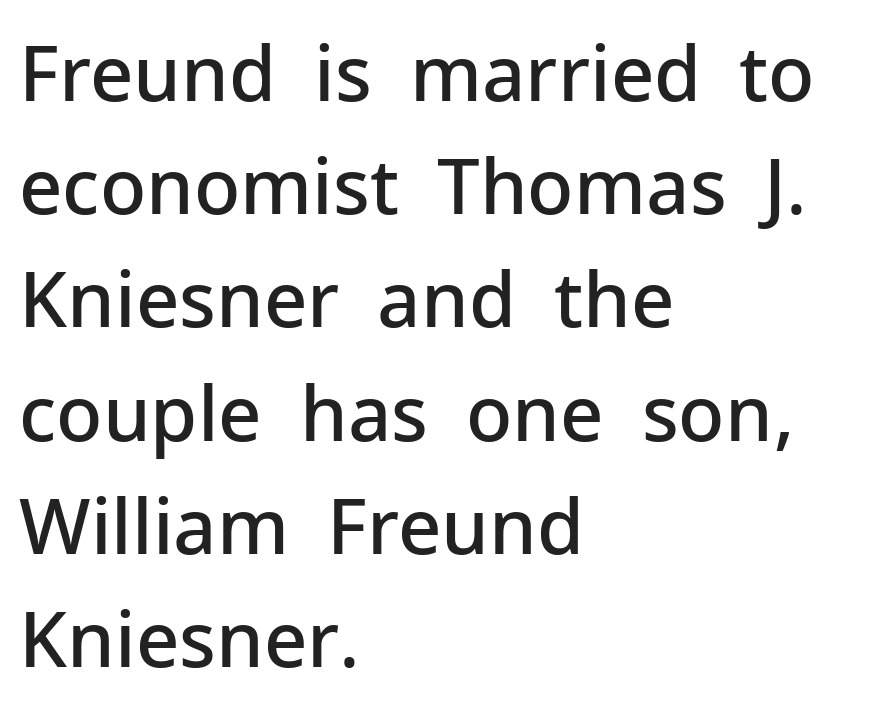
This rendering employs a face without finishing strokes, i.e., a sans-serif. Students, observe: this is what conventionally led text looks like. The string is rendered with underlining switched off. Is this a fixed-width face? No — the glyphs have proportional, varying widths. Caption: standard tracking, unaltered.
